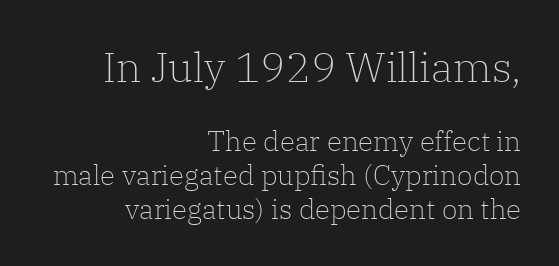
{"serif": "yes", "italic": "no", "bold": "no", "weight": "light", "width": "normal", "stroke_contrast": "low", "x_height": "medium", "monospaced": "no", "underline": "no", "align": "right", "line_spacing_ratio": 1.21, "letter_spacing": "normal", "letter_spacing_em": 0.0, "larger_block": "first", "size_ratio": 1.5, "glyph_px": 42}
